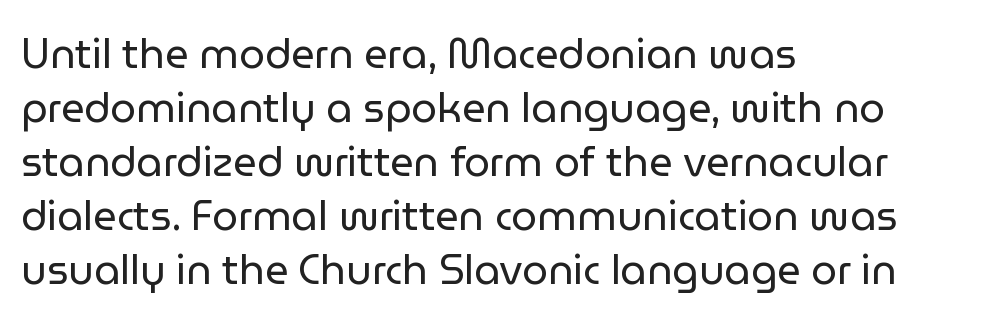
The image shows 41 px regular-weight sans-serif type, upright; set left-aligned, normal line spacing (1.32x), normal letter spacing, not underlined; low stroke contrast and a medium x-height.
